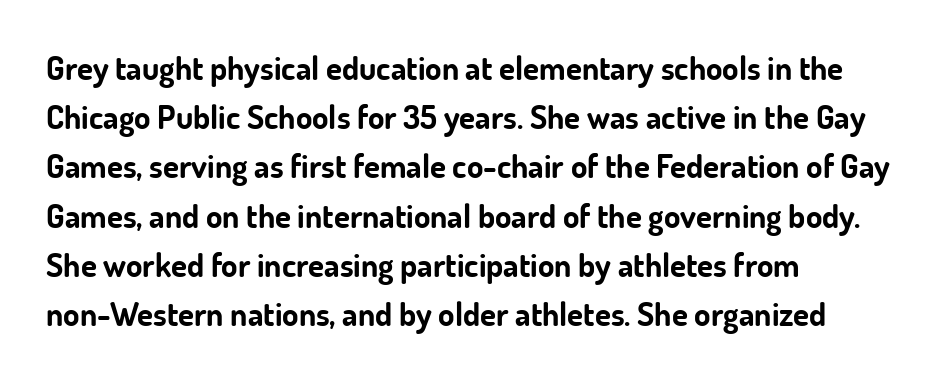
The image shows 33 px bold sans-serif type, upright; set left-aligned, normal line spacing (1.49x), normal letter spacing, not underlined; low stroke contrast and a small x-height.
